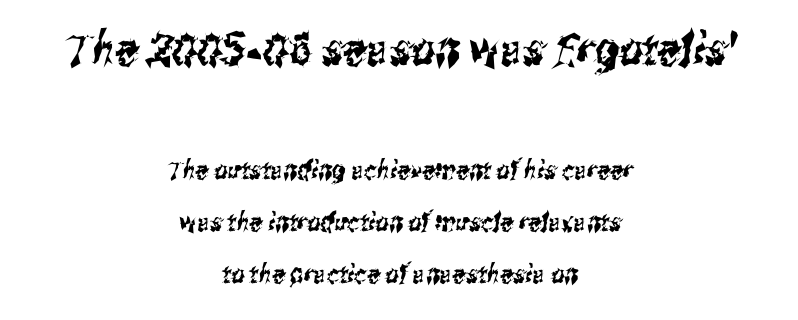
The image shows 46 px condensed sans-serif type; set centered, loose line spacing (2.0x), normal letter spacing, not underlined; the first (top) block is 1.77x larger; medium stroke contrast and a medium x-height.
